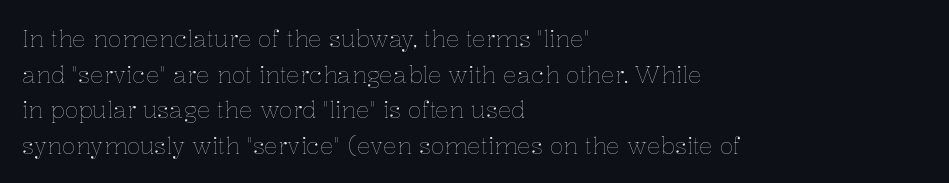
Baseline-to-baseline distance is the conventional proportion of letter height. The passage is arranged the way most books set body copy — flush left. The glyphs are unaccompanied by any horizontal stroke below them. The gaps between neighbouring characters are ordinary and unremarkable.
